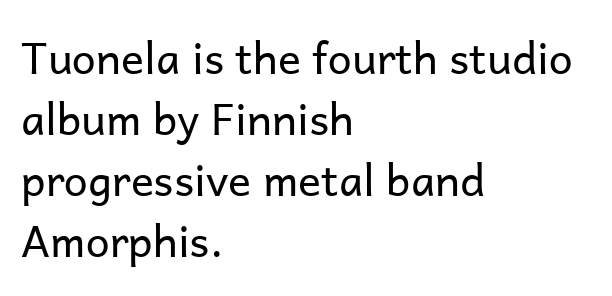
Q: Is the text bold? A: No.
Q: Is the text italic (slanted)? A: No, it is upright.
Q: Is the typeface a serif or a sans-serif typeface? A: Sans-serif.
Q: Is the text underlined? A: No.
Q: How is the paragraph aligned? A: Left-aligned.
Q: Is the spacing between letters normal or unusually wide? A: Normal.
Q: Is the spacing between lines tight, normal or loose? A: Normal.
Q: Width (condensed, normal, or wide)? A: Normal.
Q: Stroke contrast? A: Low.
Q: x-height? A: Medium.
Q: Monospaced? A: No.
